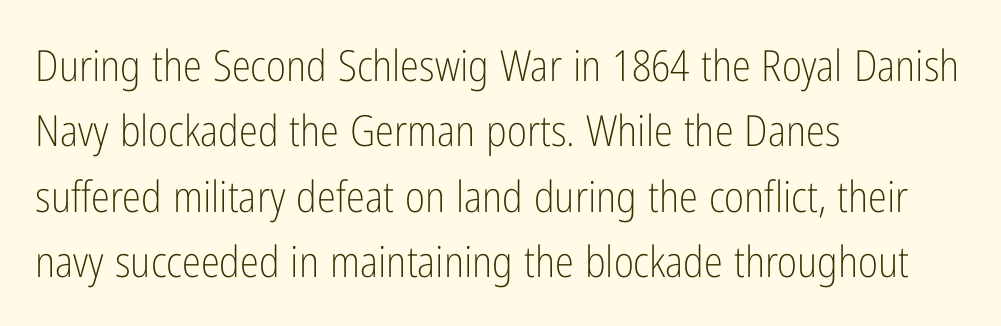
{"serif": "no", "italic": "no", "bold": "no", "weight": "light", "width": "condensed", "stroke_contrast": "low", "x_height": "medium", "monospaced": "no", "underline": "no", "align": "left", "line_spacing": "normal", "line_spacing_ratio": 1.52, "letter_spacing": "normal", "letter_spacing_em": 0.0, "glyph_px": 43}
